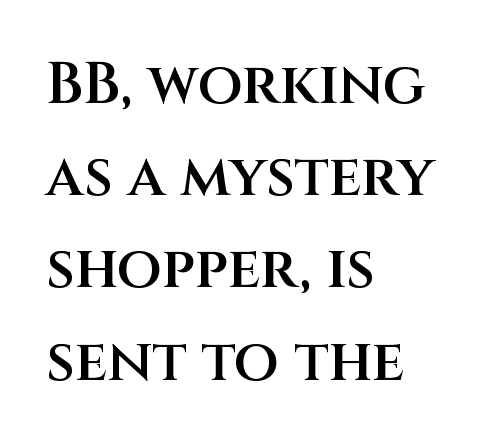
The image shows 58 px semibold sans-serif type, upright; set left-aligned, normal line spacing (1.59x), normal letter spacing, not underlined; medium stroke contrast and a large x-height.
